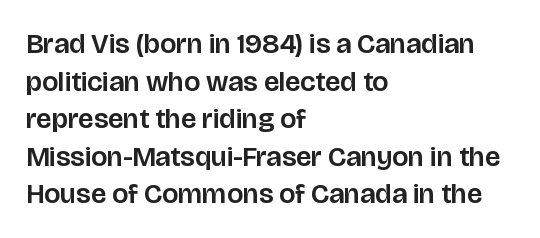
Q: Is the text italic (slanted)? A: No, it is upright.
Q: Is the typeface a serif or a sans-serif typeface? A: Sans-serif.
Q: Is the text underlined? A: No.
Q: How is the paragraph aligned? A: Left-aligned.
Q: Is the spacing between letters normal or unusually wide? A: Normal.
Q: Is the spacing between lines tight, normal or loose? A: Normal.
Q: Width (condensed, normal, or wide)? A: Normal.
Q: Stroke contrast? A: Low.
Q: x-height? A: Large.
Q: Monospaced? A: No.
